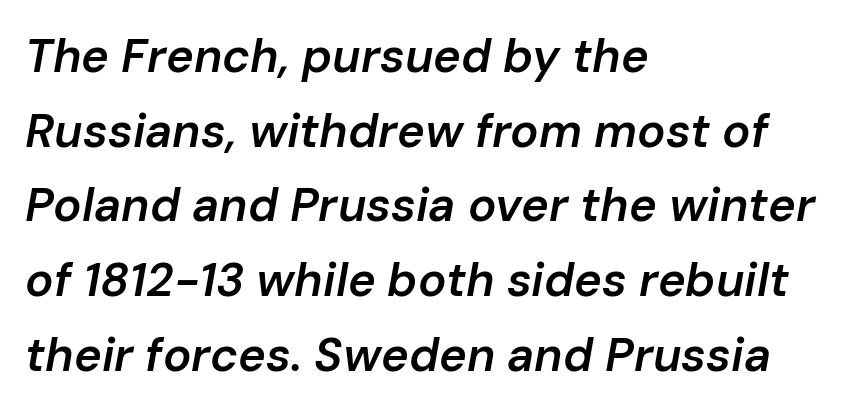
{"italic": "yes", "lean": "right", "slant_degrees": 10, "bold": "semi", "weight": "semibold", "width": "normal", "stroke_contrast": "low", "x_height": "medium", "monospaced": "no", "underline": "no", "align": "left", "line_spacing": "normal", "line_spacing_ratio": 1.59, "letter_spacing": "normal", "letter_spacing_em": 0.0, "glyph_px": 47}
